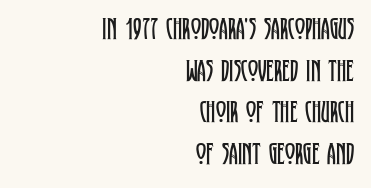
Check where the strokes stop: tiny serifs finish them off. Bold? No — there's no thickening of the strokes. Quick note: not italic, upright. In CSS terms this would be text-align: right. Quick note: underline off. A typesetter would call this proportional, since set widths differ per character.
